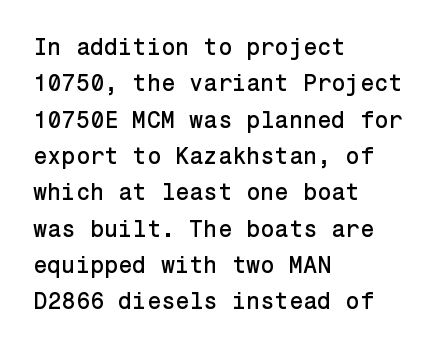
The image shows 23 px text type, upright; set left-aligned, normal line spacing (1.58x), normal letter spacing, not underlined.
